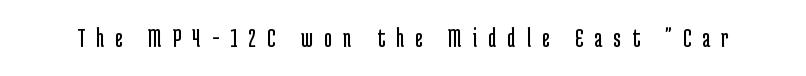
The image shows 27 px text type, upright; set unusually wide letter spacing (+0.41 em), not underlined.
